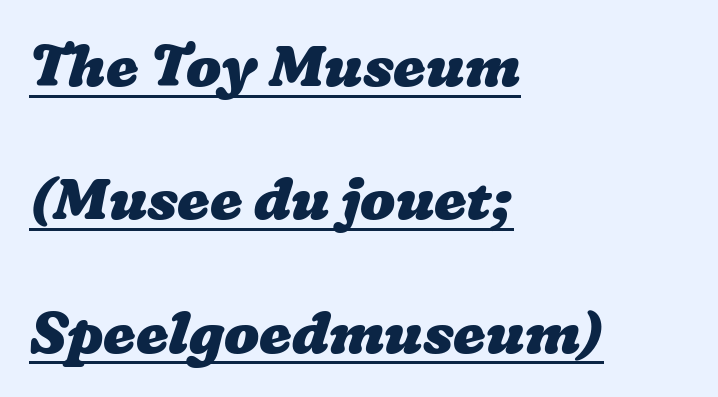
The image shows 58 px heavy, wide type; set left-aligned, loose line spacing (2.3x), normal letter spacing, underlined; low stroke contrast and a medium x-height.
